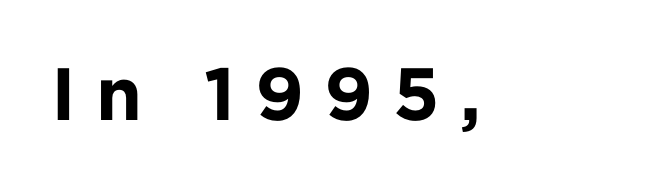
Q: Is the text bold? A: Yes.
Q: Is the text italic (slanted)? A: No, it is upright.
Q: Is the typeface a serif or a sans-serif typeface? A: Sans-serif.
Q: Is the text underlined? A: No.
Q: Is the spacing between letters normal or unusually wide? A: Unusually wide.
Q: Width (condensed, normal, or wide)? A: Normal.
Q: Stroke contrast? A: Low.
Q: x-height? A: Medium.
Q: Monospaced? A: No.
